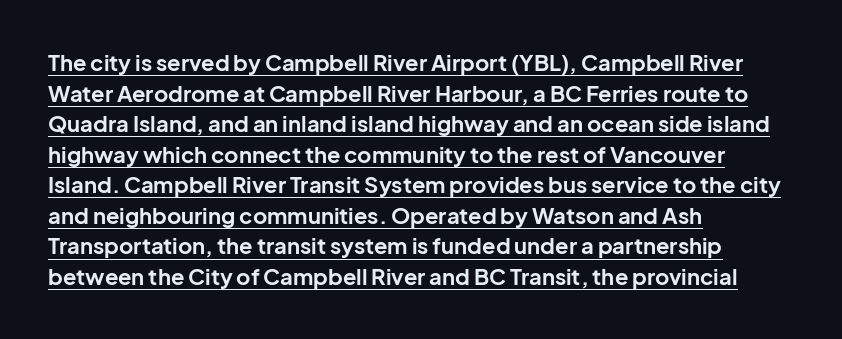
Q: Is the text bold? A: Yes.
Q: Is the text italic (slanted)? A: No, it is upright.
Q: Is the text underlined? A: Yes.
Q: How is the paragraph aligned? A: Left-aligned.
Q: Is the spacing between letters normal or unusually wide? A: Normal.
Q: Is the spacing between lines tight, normal or loose? A: Normal.
